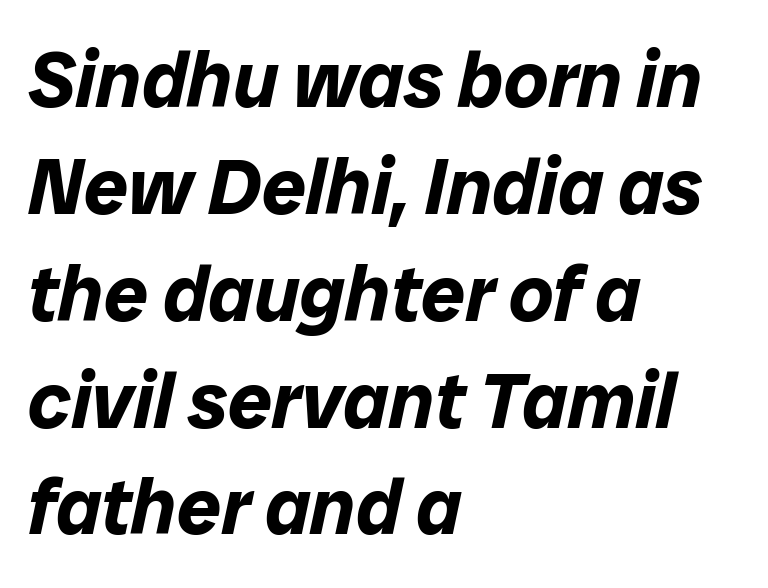
Compared with ordinary roman type, these characters are visibly tilted. Varying glyph widths throughout — classic text-font behaviour. The rendering keeps characters at their native spacing. The line-height multiplier appears to be the usual default. A clean baseline with only descenders dipping below it.
